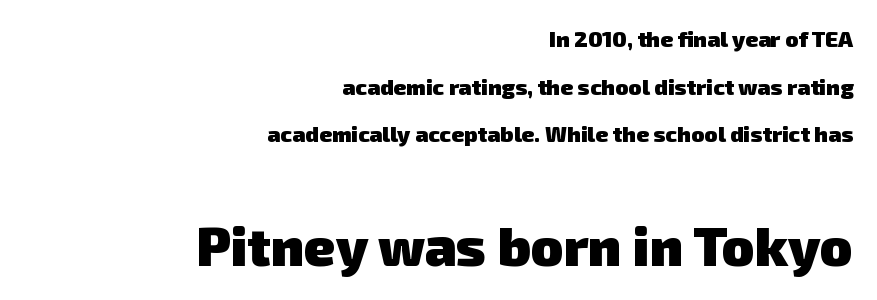
Q: Is the text bold? A: Yes.
Q: Is the typeface a serif or a sans-serif typeface? A: Sans-serif.
Q: Is the text underlined? A: No.
Q: How is the paragraph aligned? A: Right-aligned.
Q: Is the spacing between letters normal or unusually wide? A: Normal.
Q: Is the spacing between lines tight, normal or loose? A: Loose.
Q: Which block of text is set in a larger size, the first (top) or the second (bottom)? A: The second (bottom) one.
Q: Width (condensed, normal, or wide)? A: Normal.
Q: Stroke contrast? A: Low.
Q: x-height? A: Medium.
Q: Monospaced? A: No.
